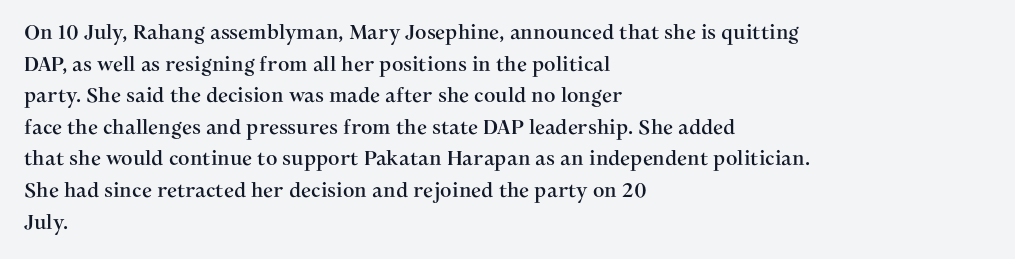
Q: Is the text italic (slanted)? A: No, it is upright.
Q: Is the text underlined? A: No.
Q: How is the paragraph aligned? A: Left-aligned.
Q: Is the spacing between letters normal or unusually wide? A: Normal.
Q: Is the spacing between lines tight, normal or loose? A: Normal.
